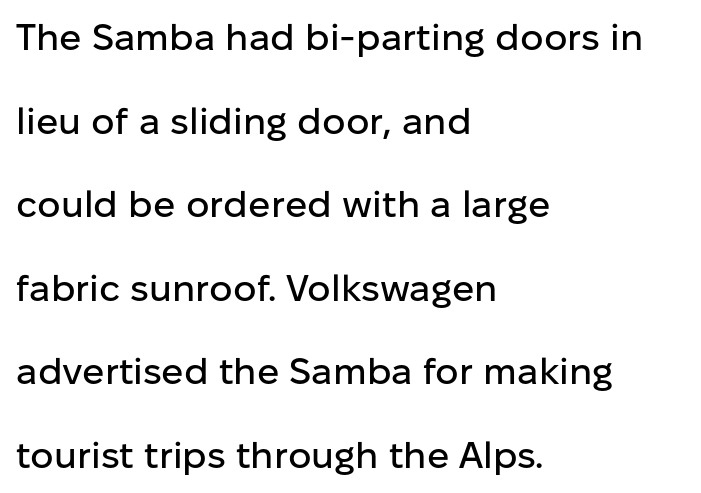
The ragged edge is on the right, which tells us the setting is flush left. This sample has the flowing, uneven cadence of proportional lettering. Underline: absent. There is no visible air inserted between adjacent glyphs.
